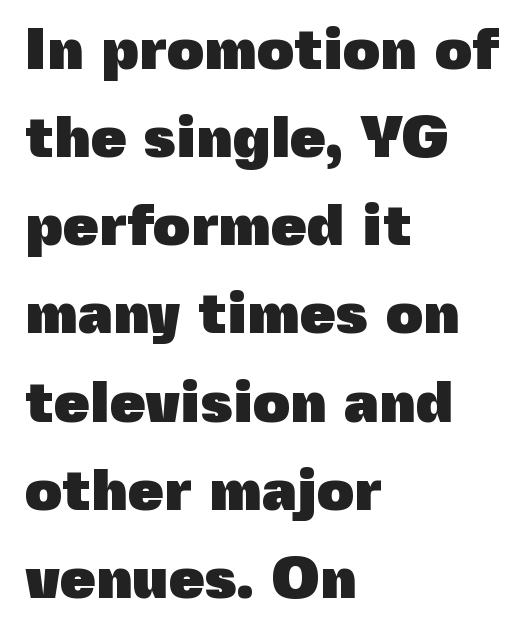
The image shows 58 px heavy sans-serif type, upright; set left-aligned, normal line spacing (1.52x), normal letter spacing, not underlined; a medium x-height.
